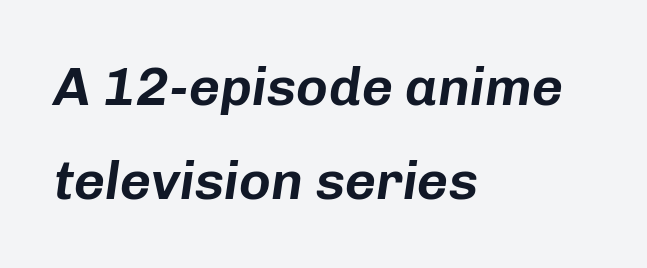
The face used here is rendered with its standard letterfit. Italic? Definitely — the glyphs are oblique. Proportional: the letters do not fall into vertical columns. This rendering uses left alignment, leaving the right contour irregular.
